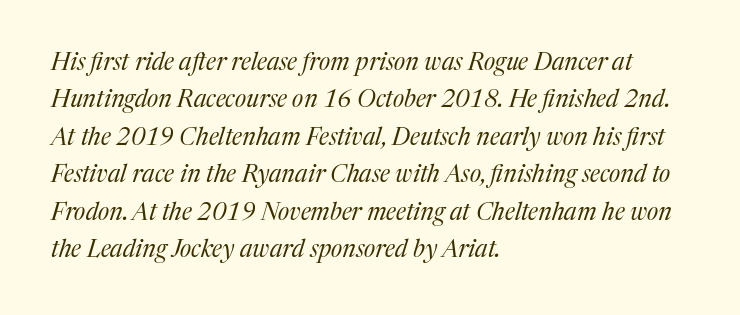
{"italic": "yes", "lean": "right", "slant_degrees": 17, "bold": "no", "underline": "no", "align": "left", "line_spacing": "normal", "line_spacing_ratio": 1.56, "letter_spacing": "normal", "letter_spacing_em": 0.0, "glyph_px": 24}
